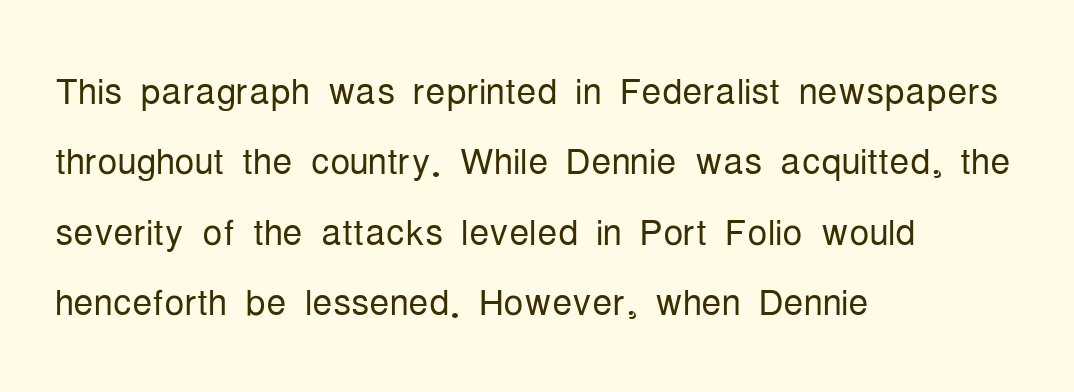
{"serif": "no", "italic": "no", "bold": "no", "weight": "light", "width": "condensed", "stroke_contrast": "low", "x_height": "medium", "monospaced": "no", "underline": "no", "align": "left", "line_spacing": "normal", "line_spacing_ratio": 1.41, "letter_spacing": "normal", "letter_spacing_em": 0.0, "glyph_px": 50}
